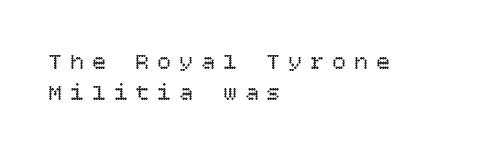
Q: Is the text bold? A: No.
Q: Is the text italic (slanted)? A: No, it is upright.
Q: Is the text underlined? A: No.
Q: How is the paragraph aligned? A: Left-aligned.
Q: Is the spacing between letters normal or unusually wide? A: Unusually wide.
Q: Is the spacing between lines tight, normal or loose? A: Normal.
